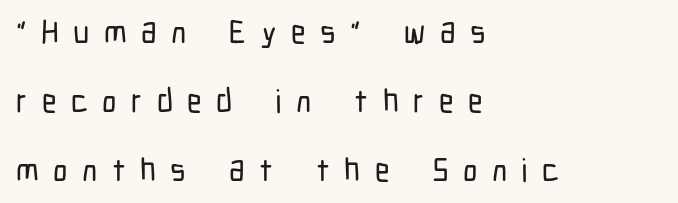
{"serif": "no", "italic": "no", "width": "condensed", "stroke_contrast": "low", "x_height": "medium", "monospaced": "no", "underline": "no", "align": "left", "line_spacing": "loose", "line_spacing_ratio": 2.15, "letter_spacing": "wide", "letter_spacing_em": 0.45, "glyph_px": 32}
